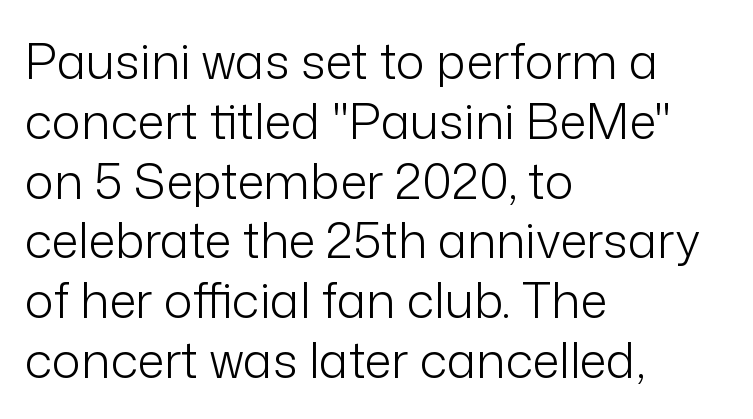
Q: Is the text bold? A: No.
Q: Is the text italic (slanted)? A: No, it is upright.
Q: Is the typeface a serif or a sans-serif typeface? A: Sans-serif.
Q: Is the text underlined? A: No.
Q: How is the paragraph aligned? A: Left-aligned.
Q: Is the spacing between letters normal or unusually wide? A: Normal.
Q: Width (condensed, normal, or wide)? A: Normal.
Q: Stroke contrast? A: Low.
Q: x-height? A: Medium.
Q: Monospaced? A: No.
